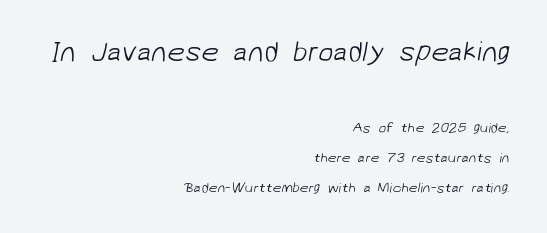
Q: Is the text bold? A: No.
Q: Is the typeface a serif or a sans-serif typeface? A: Sans-serif.
Q: Is the text underlined? A: No.
Q: How is the paragraph aligned? A: Right-aligned.
Q: Is the spacing between letters normal or unusually wide? A: Normal.
Q: Is the spacing between lines tight, normal or loose? A: Loose.
Q: Which block of text is set in a larger size, the first (top) or the second (bottom)? A: The first (top) one.
Q: Width (condensed, normal, or wide)? A: Normal.
Q: Stroke contrast? A: Low.
Q: x-height? A: Medium.
Q: Monospaced? A: No.
